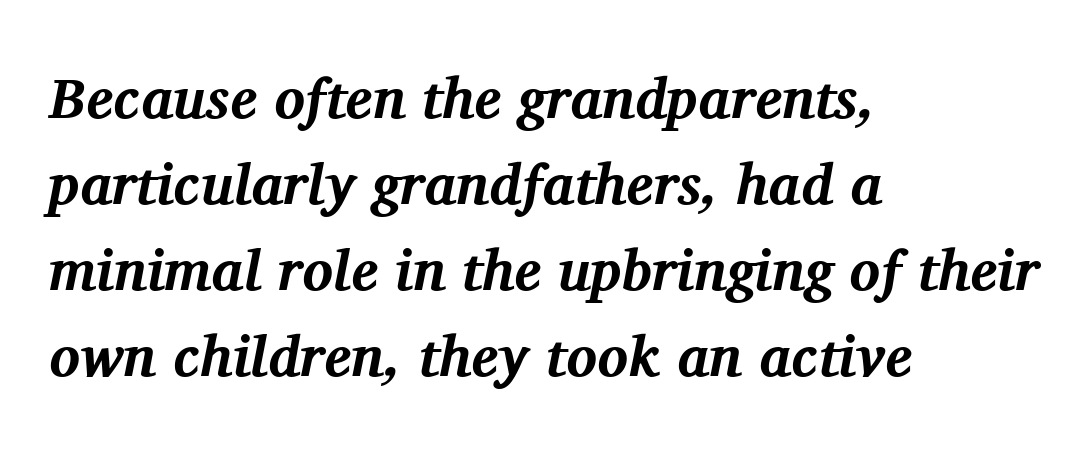
{"serif": "yes", "italic": "yes", "lean": "right", "slant_degrees": 11, "bold": "yes", "weight": "bold", "width": "normal", "stroke_contrast": "medium", "x_height": "medium", "monospaced": "no", "underline": "no", "align": "left", "line_spacing": "normal", "line_spacing_ratio": 1.51, "letter_spacing": "normal", "letter_spacing_em": 0.0, "glyph_px": 57}
